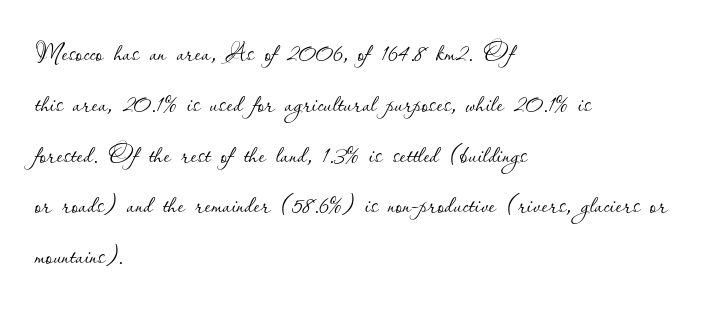
{"bold": "no", "weight": "thin", "width": "normal", "stroke_contrast": "low", "x_height": "small", "monospaced": "no", "underline": "no", "align": "left", "line_spacing": "normal", "line_spacing_ratio": 1.54, "letter_spacing": "normal", "letter_spacing_em": 0.0, "glyph_px": 33}
